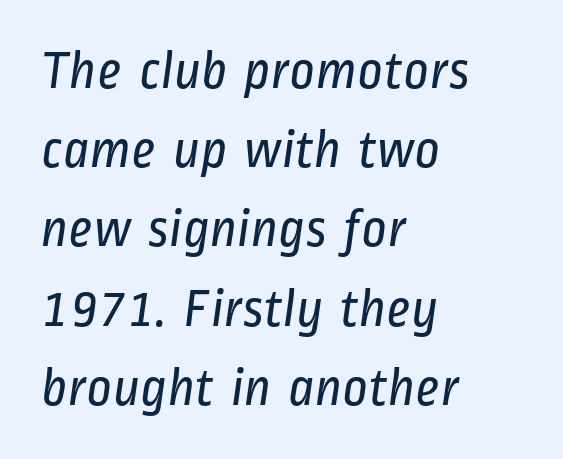
Q: Is the text bold? A: No.
Q: Is the typeface a serif or a sans-serif typeface? A: Sans-serif.
Q: Is the text underlined? A: No.
Q: How is the paragraph aligned? A: Left-aligned.
Q: Is the spacing between letters normal or unusually wide? A: Normal.
Q: Is the spacing between lines tight, normal or loose? A: Normal.
Q: Width (condensed, normal, or wide)? A: Condensed.
Q: Stroke contrast? A: Low.
Q: x-height? A: Medium.
Q: Monospaced? A: No.
